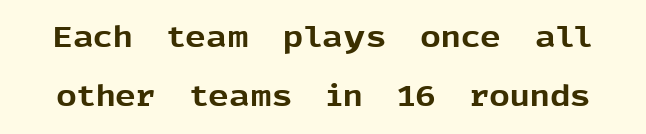
The image shows 29 px bold sans-serif type, upright; set loose line spacing (2.05x), normal letter spacing, not underlined; a medium x-height.
